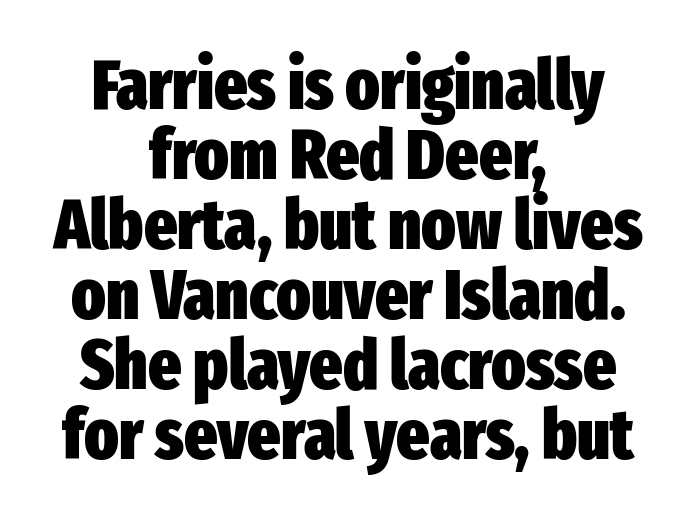
{"serif": "no", "italic": "no", "bold": "yes", "weight": "heavy", "width": "condensed", "stroke_contrast": "low", "x_height": "medium", "monospaced": "no", "underline": "no", "align": "center", "line_spacing": "tight", "line_spacing_ratio": 1.0, "letter_spacing": "normal", "letter_spacing_em": 0.0, "glyph_px": 70}
